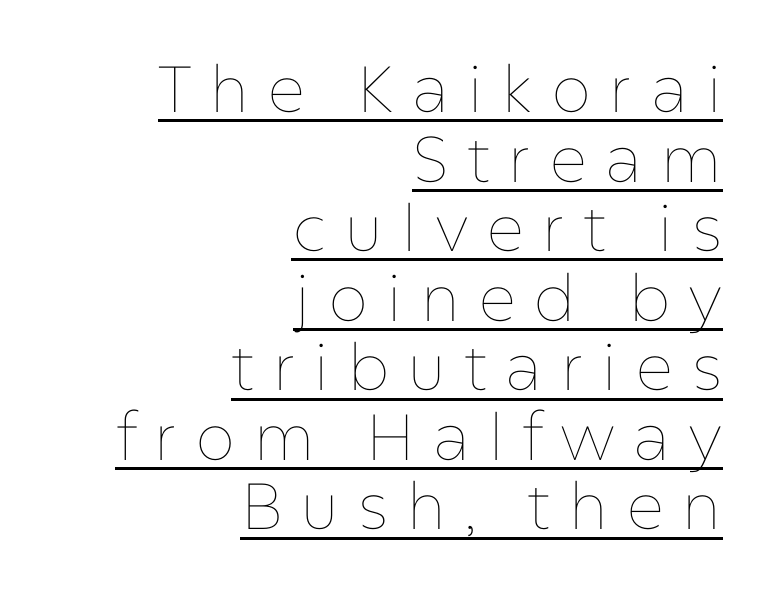
Q: Is the text bold? A: No.
Q: Is the text italic (slanted)? A: No, it is upright.
Q: Is the text underlined? A: Yes.
Q: How is the paragraph aligned? A: Right-aligned.
Q: Is the spacing between letters normal or unusually wide? A: Unusually wide.
Q: Is the spacing between lines tight, normal or loose? A: Tight.
Q: Width (condensed, normal, or wide)? A: Normal.
Q: Stroke contrast? A: Low.
Q: x-height? A: Medium.
Q: Monospaced? A: No.
